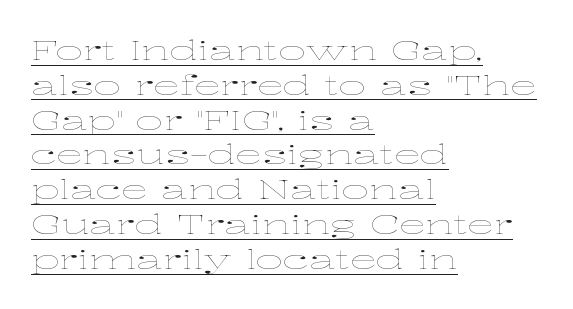
Q: Is the text bold? A: No.
Q: Is the text italic (slanted)? A: No, it is upright.
Q: Is the text underlined? A: Yes.
Q: How is the paragraph aligned? A: Left-aligned.
Q: Is the spacing between letters normal or unusually wide? A: Normal.
Q: Is the spacing between lines tight, normal or loose? A: Normal.
